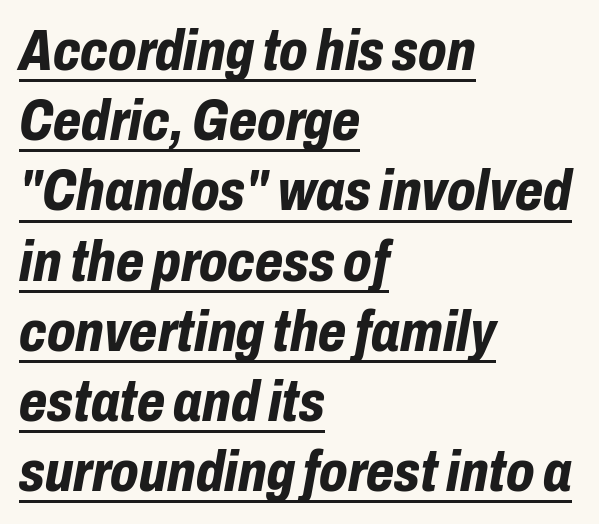
The image shows 58 px bold, condensed type, italic (leaning right); set left-aligned, line spacing 1.21x, normal letter spacing, underlined; low stroke contrast and a medium x-height.
